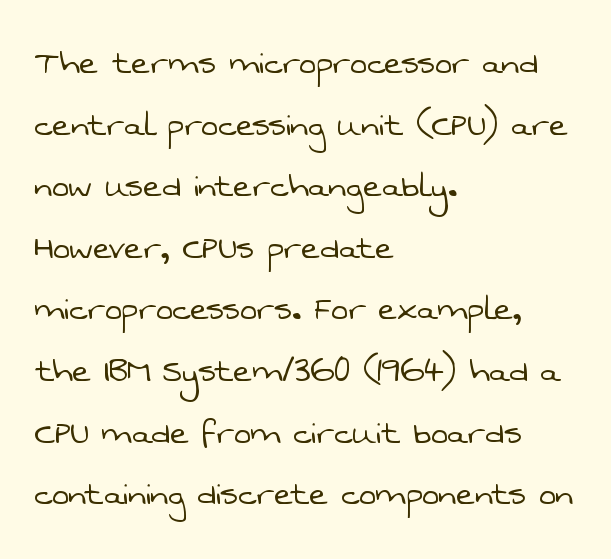
Successive baselines arrive at the customary interval. Alignment: flush left. Observe the absence of serifs on each vertical stroke in this sample. No extra tracking has been applied to these lines. Each row of text sits above clean, open space. The typeface has the unassuming heft of standard copy or less.
